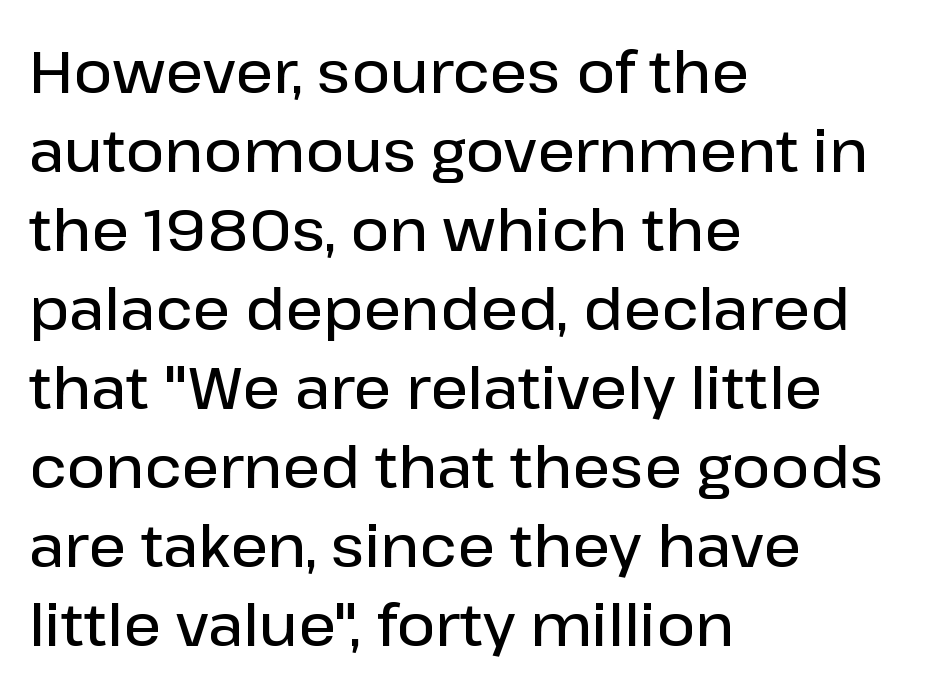
Q: Is the text bold? A: Semi-bold.
Q: Is the text italic (slanted)? A: No, it is upright.
Q: Is the typeface a serif or a sans-serif typeface? A: Sans-serif.
Q: Is the text underlined? A: No.
Q: How is the paragraph aligned? A: Left-aligned.
Q: Is the spacing between letters normal or unusually wide? A: Normal.
Q: Is the spacing between lines tight, normal or loose? A: Normal.
Q: Width (condensed, normal, or wide)? A: Normal.
Q: Stroke contrast? A: Low.
Q: x-height? A: Medium.
Q: Monospaced? A: No.
